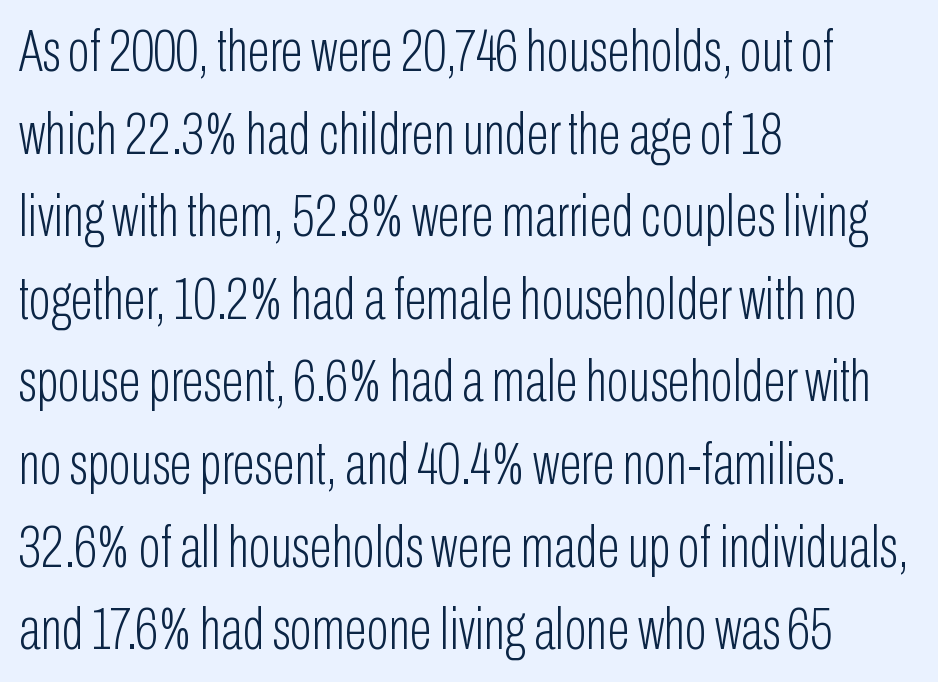
The image shows 59 px light, condensed sans-serif type, upright; set left-aligned, normal line spacing (1.4x), normal letter spacing, not underlined; low stroke contrast and a medium x-height.
